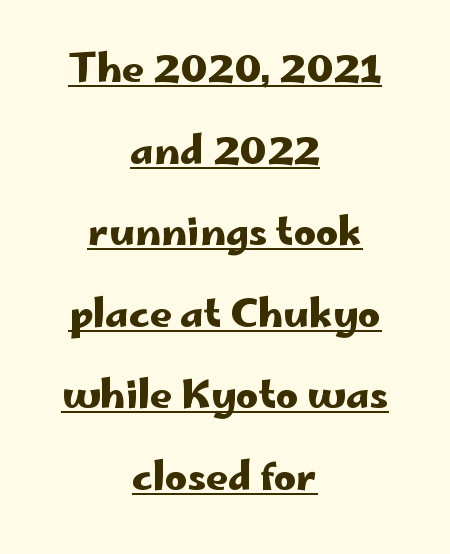
Q: Is the text italic (slanted)? A: No, it is upright.
Q: Is the typeface a serif or a sans-serif typeface? A: Sans-serif.
Q: Is the text underlined? A: Yes.
Q: How is the paragraph aligned? A: Centered.
Q: Is the spacing between letters normal or unusually wide? A: Normal.
Q: Is the spacing between lines tight, normal or loose? A: Loose.
Q: Width (condensed, normal, or wide)? A: Wide.
Q: Stroke contrast? A: Low.
Q: x-height? A: Small.
Q: Monospaced? A: No.
